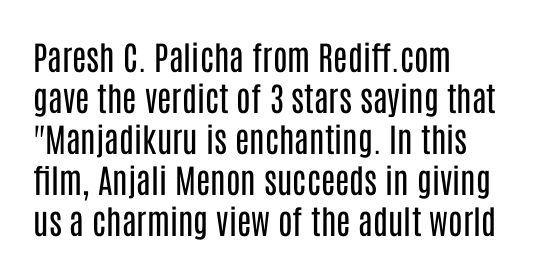
Note the varied advance widths — an 'i' is clearly narrower than an 'm'. The cut favours lightness, reaching ordinary text weight at its darkest. Caption: standard tracking, unaltered. Each row of text sits above clean, open space. Classification — sans serif.
